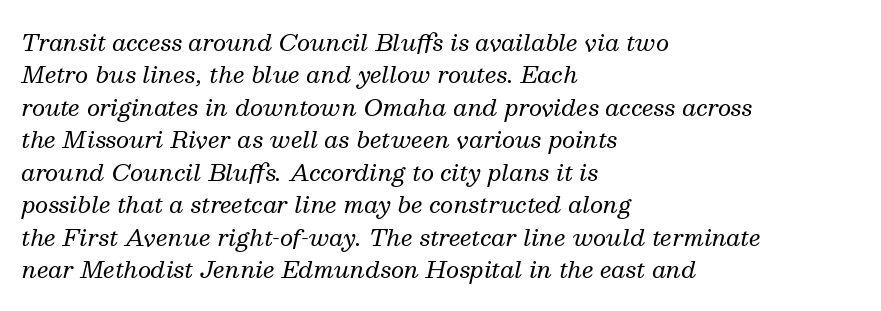
In terms of posture, this sample is oblique. The letterforms sit at book weight or below. You could call the tracking neutral — neither tight nor loose. No word sits above an underline. Rows of type keep a routine distance in the vertical direction. Line beginnings align vertically; line endings do not.
